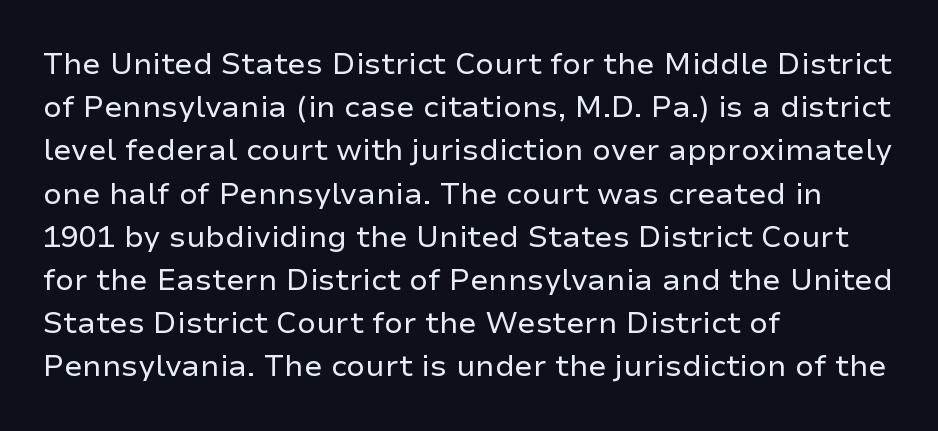
{"serif": "no", "italic": "no", "bold": "no", "weight": "regular", "width": "normal", "stroke_contrast": "low", "x_height": "medium", "monospaced": "no", "underline": "no", "align": "left", "line_spacing": "normal", "line_spacing_ratio": 1.44, "letter_spacing": "normal", "letter_spacing_em": 0.0, "glyph_px": 30}
